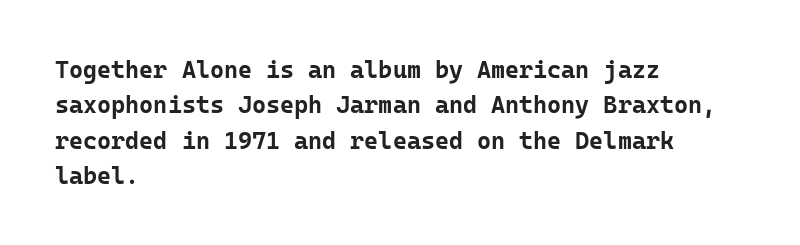
Q: Is the text bold? A: Yes.
Q: Is the text italic (slanted)? A: No, it is upright.
Q: Is the text underlined? A: No.
Q: How is the paragraph aligned? A: Left-aligned.
Q: Is the spacing between letters normal or unusually wide? A: Normal.
Q: Is the spacing between lines tight, normal or loose? A: Normal.
